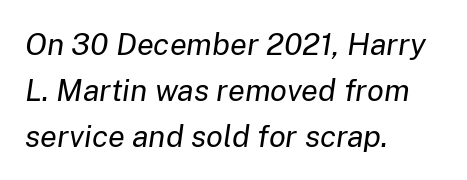
The image shows 31 px regular-weight type, italic (leaning right); set left-aligned, normal line spacing (1.49x), normal letter spacing, not underlined; low stroke contrast and a medium x-height.
